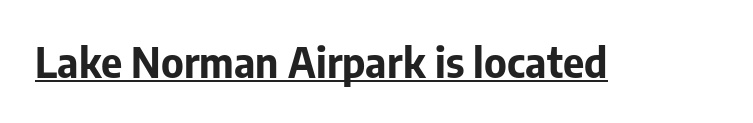
Q: Is the text bold? A: Yes.
Q: Is the text italic (slanted)? A: No, it is upright.
Q: Is the typeface a serif or a sans-serif typeface? A: Sans-serif.
Q: Is the text underlined? A: Yes.
Q: Is the spacing between letters normal or unusually wide? A: Normal.
Q: Width (condensed, normal, or wide)? A: Normal.
Q: Stroke contrast? A: Low.
Q: x-height? A: Medium.
Q: Monospaced? A: No.
